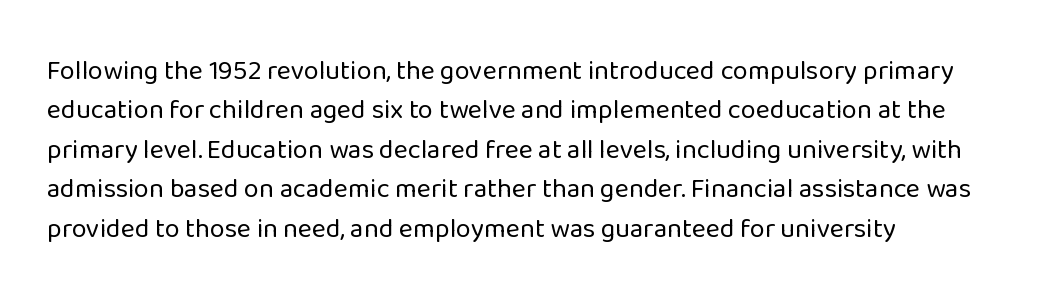
Q: Is the text bold? A: No.
Q: Is the text italic (slanted)? A: No, it is upright.
Q: Is the text underlined? A: No.
Q: How is the paragraph aligned? A: Left-aligned.
Q: Is the spacing between letters normal or unusually wide? A: Normal.
Q: Is the spacing between lines tight, normal or loose? A: Normal.
